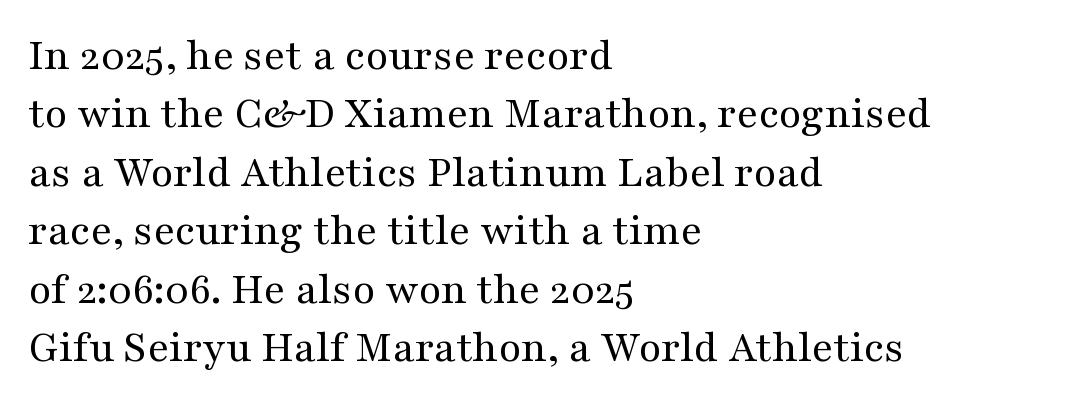
This is roman type, the default non-slanted kind. The area under the type is left untouched. The ragged edge is on the right, which tells us the setting is flush left. The characters are drawn with everyday or finer stroke widths. This sample uses plain, unmodified letter spacing.
